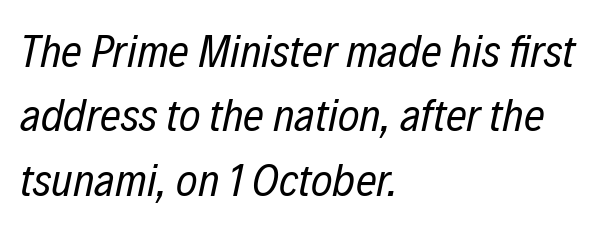
Q: Is the text bold? A: No.
Q: Is the text italic (slanted)? A: Yes, it leans right by about 12 degrees.
Q: Is the text underlined? A: No.
Q: How is the paragraph aligned? A: Left-aligned.
Q: Is the spacing between letters normal or unusually wide? A: Normal.
Q: Is the spacing between lines tight, normal or loose? A: Normal.
Q: Width (condensed, normal, or wide)? A: Condensed.
Q: Stroke contrast? A: Low.
Q: x-height? A: Medium.
Q: Monospaced? A: No.
